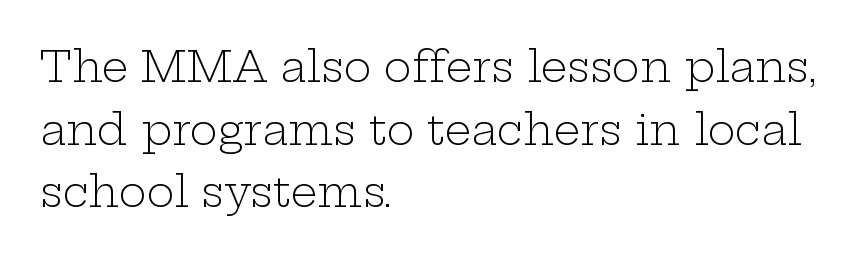
The image shows 42 px light, wide serif type, upright; set left-aligned, normal line spacing (1.49x), normal letter spacing, not underlined; low stroke contrast and a medium x-height.
